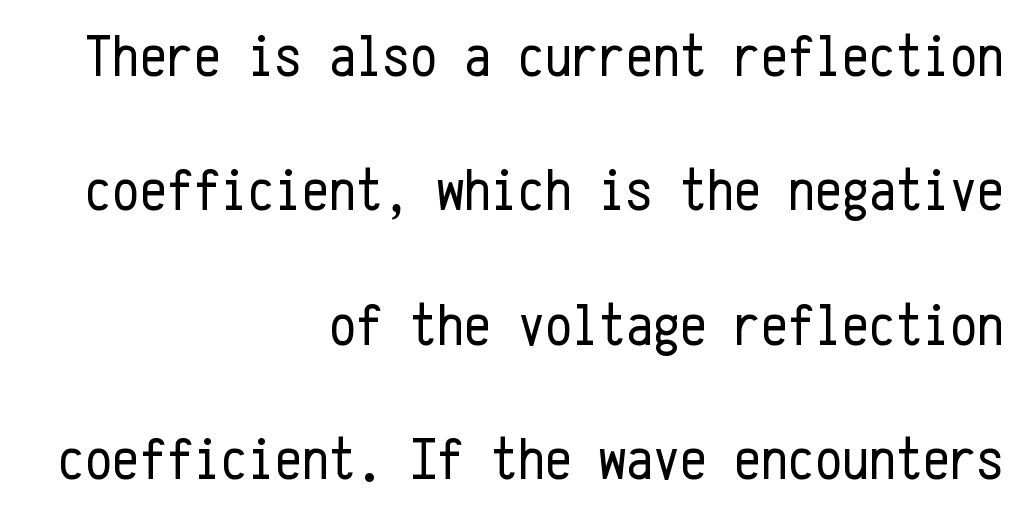
The image shows 60 px regular-weight, condensed sans-serif type, upright, monospaced; set right-aligned, loose line spacing (2.24x), normal letter spacing, not underlined; low stroke contrast and a medium x-height.
